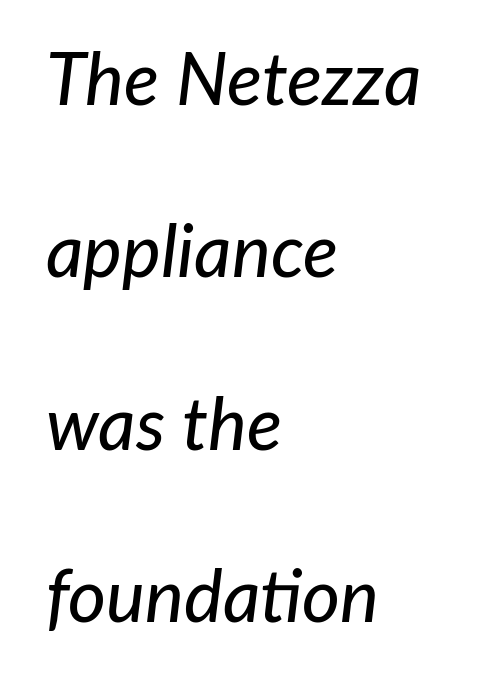
Quick note: italic. Think of a printed novel: that variable character pitch is what you see here. These lines stand farther apart than default settings would place them. Plain, unruled lines of type. Caption: standard tracking, unaltered. Notice how the passage keeps a crisp vertical edge on the left only.
